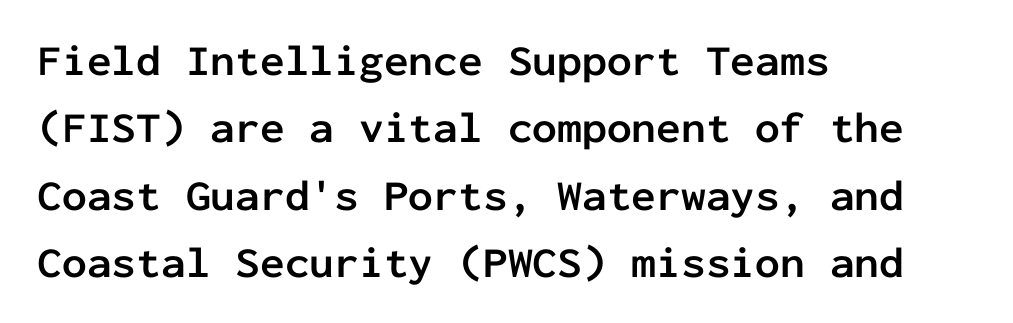
Compared with an ordinary text face, these strokes are far heavier — a full bold. Reading down the column, the eye jumps a familiar distance to each next line. If you drew a ruler down the left edge, every line would touch it. It's the straight-up-and-down kind of type. A clean baseline with only descenders dipping below it. The horizontal fit of the characters is conventional and even.
